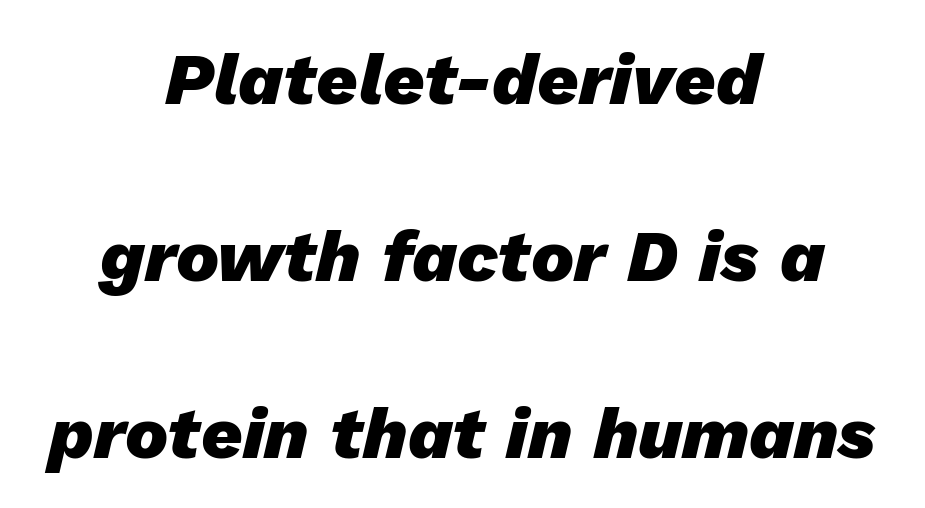
{"italic": "yes", "lean": "right", "slant_degrees": 13, "bold": "yes", "weight": "heavy", "width": "normal", "stroke_contrast": "low", "x_height": "medium", "monospaced": "no", "underline": "no", "align": "center", "line_spacing": "loose", "line_spacing_ratio": 2.46, "letter_spacing": "normal", "letter_spacing_em": 0.0, "glyph_px": 72}
